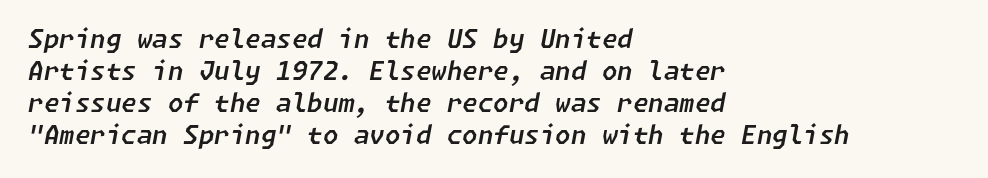
The image shows 25 px text type, italic (leaning right); set left-aligned, normal line spacing (1.28x), normal letter spacing, not underlined.
